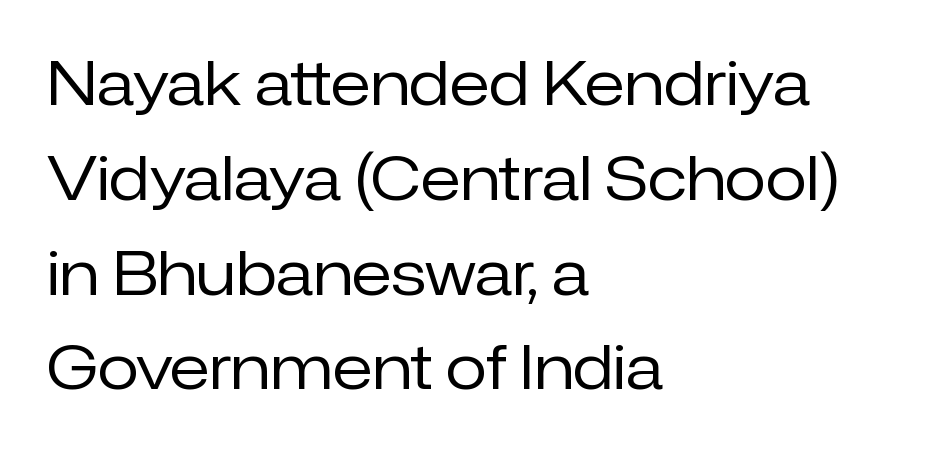
{"serif": "no", "italic": "no", "bold": "no", "weight": "regular", "width": "normal", "stroke_contrast": "low", "x_height": "medium", "monospaced": "no", "underline": "no", "align": "left", "line_spacing": "normal", "line_spacing_ratio": 1.58, "letter_spacing": "normal", "letter_spacing_em": 0.0, "glyph_px": 60}
